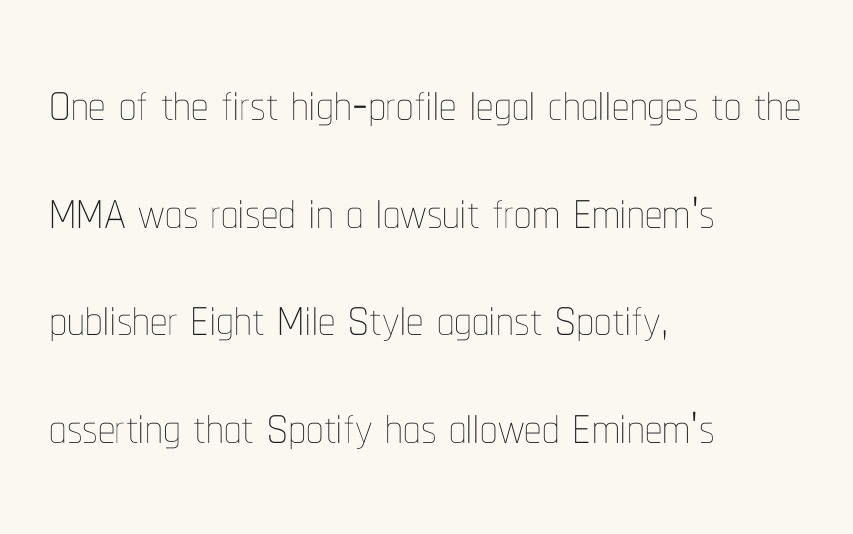
{"italic": "no", "bold": "no", "weight": "thin", "width": "condensed", "stroke_contrast": "low", "x_height": "medium", "monospaced": "no", "underline": "no", "align": "left", "line_spacing": "normal", "line_spacing_ratio": 1.56, "letter_spacing": "normal", "letter_spacing_em": 0.0, "glyph_px": 69}
